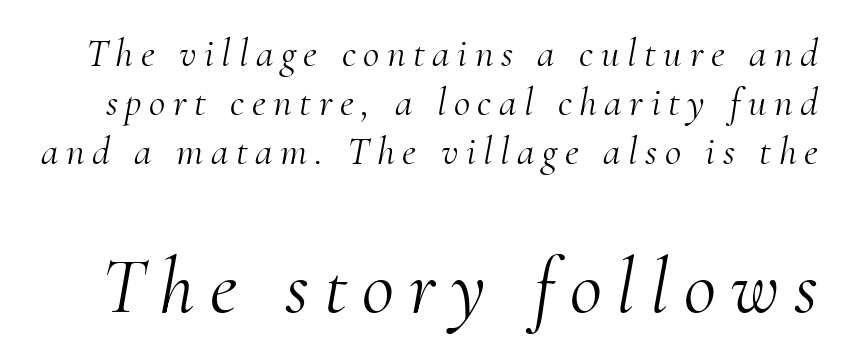
Q: Is the text bold? A: No.
Q: Is the text italic (slanted)? A: Yes, it leans right by about 10 degrees.
Q: Is the typeface a serif or a sans-serif typeface? A: Serif.
Q: Is the text underlined? A: No.
Q: Which block of text is set in a larger size, the first (top) or the second (bottom)? A: The second (bottom) one.
Q: Width (condensed, normal, or wide)? A: Normal.
Q: Stroke contrast? A: Medium.
Q: x-height? A: Small.
Q: Monospaced? A: No.
